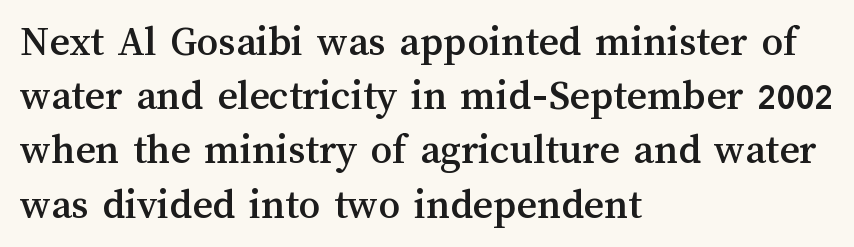
{"italic": "no", "width": "normal", "stroke_contrast": "medium", "x_height": "medium", "monospaced": "no", "underline": "no", "align": "left", "line_spacing": "normal", "line_spacing_ratio": 1.26, "letter_spacing": "normal", "letter_spacing_em": 0.0, "glyph_px": 43}
